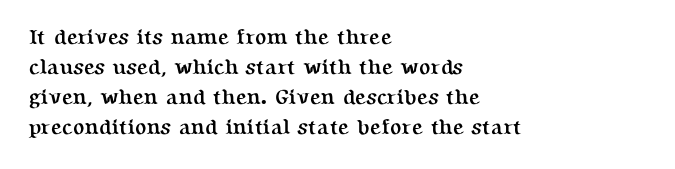
The font's upright variant was chosen for this text. These lines keep a tight, regular rhythm from letter to letter. Notice how thick the strokes are: this is what a full bold looks like. These lines sit exactly where default settings would place them.
